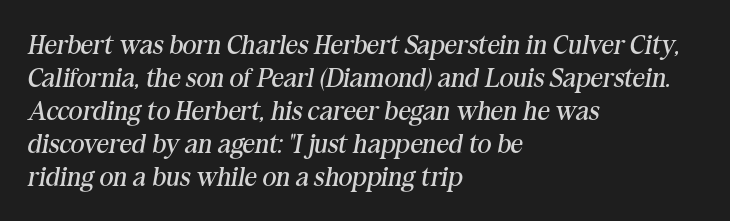
{"italic": "yes", "lean": "right", "slant_degrees": 10, "bold": "no", "underline": "no", "align": "left", "line_spacing_ratio": 1.22, "letter_spacing": "normal", "letter_spacing_em": 0.0, "glyph_px": 27}
